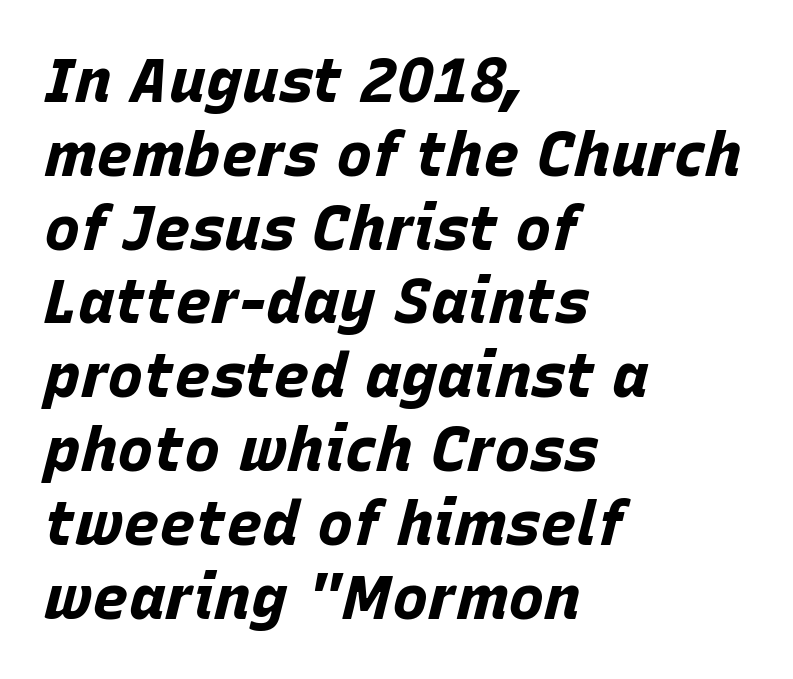
Q: Is the text bold? A: Yes.
Q: Is the text italic (slanted)? A: Yes, it leans right by about 15 degrees.
Q: Is the text underlined? A: No.
Q: How is the paragraph aligned? A: Left-aligned.
Q: Is the spacing between letters normal or unusually wide? A: Normal.
Q: Width (condensed, normal, or wide)? A: Normal.
Q: Stroke contrast? A: Low.
Q: x-height? A: Large.
Q: Monospaced? A: No.
